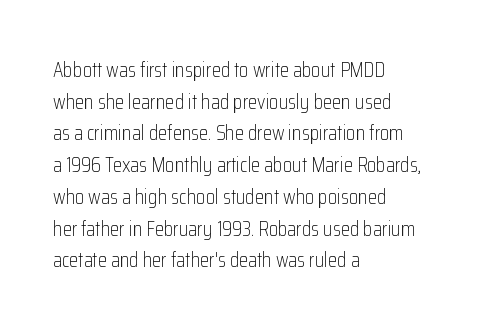
Style check: upright. Leftover space on each line is placed entirely after the last word. The rows are spaced the way most documents space them. The font is comparable to plain body text, perhaps lighter. Honestly, there is no underline to notice here at all. Nobody touched the tracking dial on this one.
